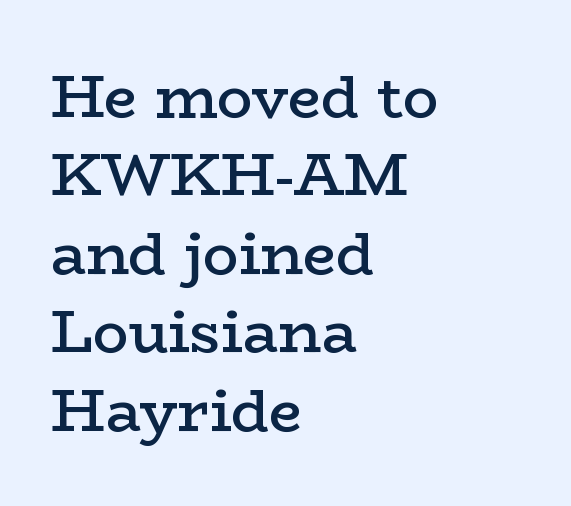
Q: Is the text bold? A: Semi-bold.
Q: Is the text italic (slanted)? A: No, it is upright.
Q: Is the typeface a serif or a sans-serif typeface? A: Serif.
Q: Is the text underlined? A: No.
Q: How is the paragraph aligned? A: Left-aligned.
Q: Is the spacing between letters normal or unusually wide? A: Normal.
Q: Is the spacing between lines tight, normal or loose? A: Normal.
Q: Width (condensed, normal, or wide)? A: Wide.
Q: Stroke contrast? A: Low.
Q: x-height? A: Medium.
Q: Monospaced? A: No.
